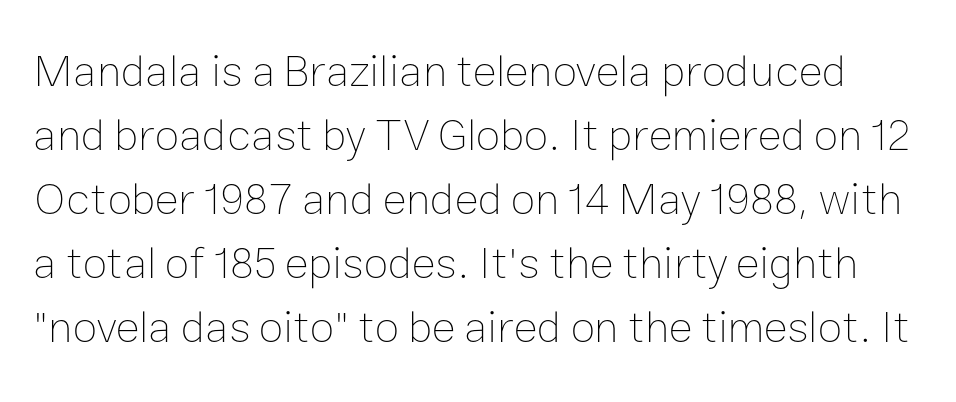
{"italic": "no", "bold": "no", "weight": "thin", "width": "normal", "stroke_contrast": "low", "x_height": "medium", "monospaced": "no", "underline": "no", "line_spacing": "normal", "line_spacing_ratio": 1.42, "letter_spacing": "normal", "letter_spacing_em": 0.0, "glyph_px": 45}
